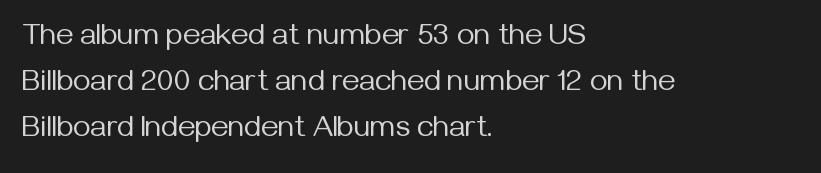
Q: Is the text bold? A: No.
Q: Is the text italic (slanted)? A: No, it is upright.
Q: Is the typeface a serif or a sans-serif typeface? A: Sans-serif.
Q: Is the text underlined? A: No.
Q: How is the paragraph aligned? A: Left-aligned.
Q: Is the spacing between letters normal or unusually wide? A: Normal.
Q: Is the spacing between lines tight, normal or loose? A: Normal.
Q: Width (condensed, normal, or wide)? A: Normal.
Q: Stroke contrast? A: Medium.
Q: x-height? A: Medium.
Q: Monospaced? A: No.
